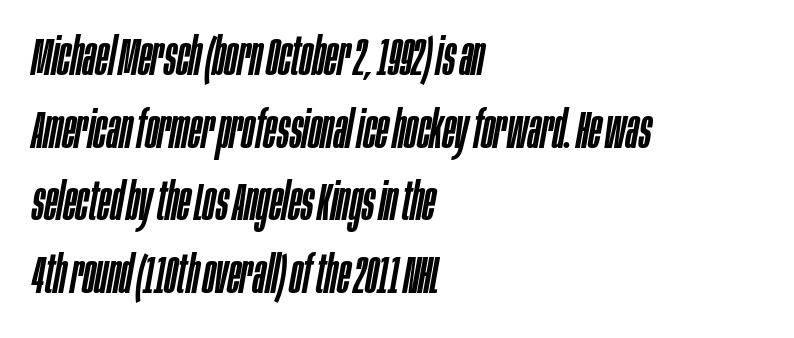
Whoever set this chose a conventional vertical rhythm. Glyph-to-glyph distance matches everyday printed text. Character widths vary here, with narrow letters taking less room than wide ones. Looking at the ascenders, they clearly lean. Quick note: underline off.
